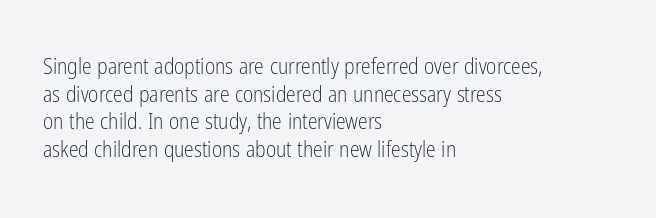
Q: Is the text bold? A: No.
Q: Is the text italic (slanted)? A: No, it is upright.
Q: Is the text underlined? A: No.
Q: How is the paragraph aligned? A: Left-aligned.
Q: Is the spacing between letters normal or unusually wide? A: Normal.
Q: Is the spacing between lines tight, normal or loose? A: Normal.
